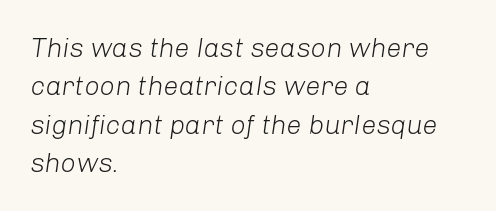
Q: Is the text bold? A: No.
Q: Is the text italic (slanted)? A: Yes, it leans right by about 8 degrees.
Q: Is the text underlined? A: No.
Q: How is the paragraph aligned? A: Left-aligned.
Q: Is the spacing between letters normal or unusually wide? A: Normal.
Q: Is the spacing between lines tight, normal or loose? A: Normal.
